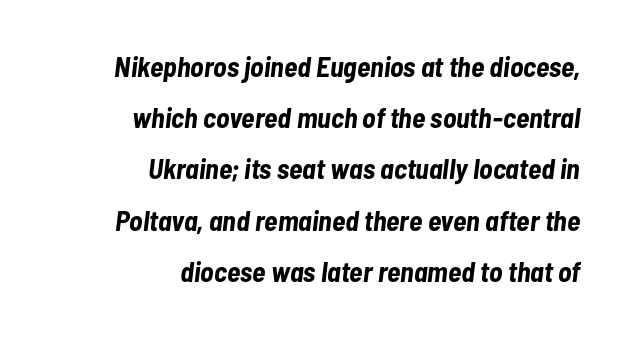
Notice how the stems are inclined rather than vertical — that's the hallmark of italics. Only glyphs here, with clear space below each row. Thick stems and heavy bowls — unmistakably bold. Here the designer chose a conventional face with non-uniform glyph widths. Letter spacing: default. The ragged edge is on the left, which tells us the setting is flush right.
